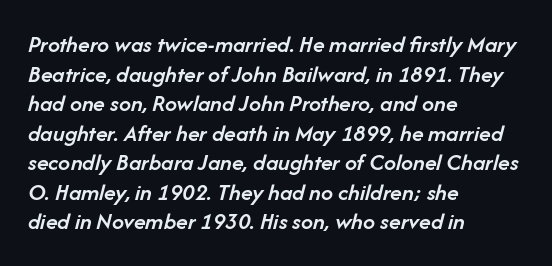
{"italic": "yes", "lean": "right", "slant_degrees": 14, "bold": "semi", "underline": "no", "align": "left", "line_spacing_ratio": 1.23, "letter_spacing": "normal", "letter_spacing_em": 0.0, "glyph_px": 24}
